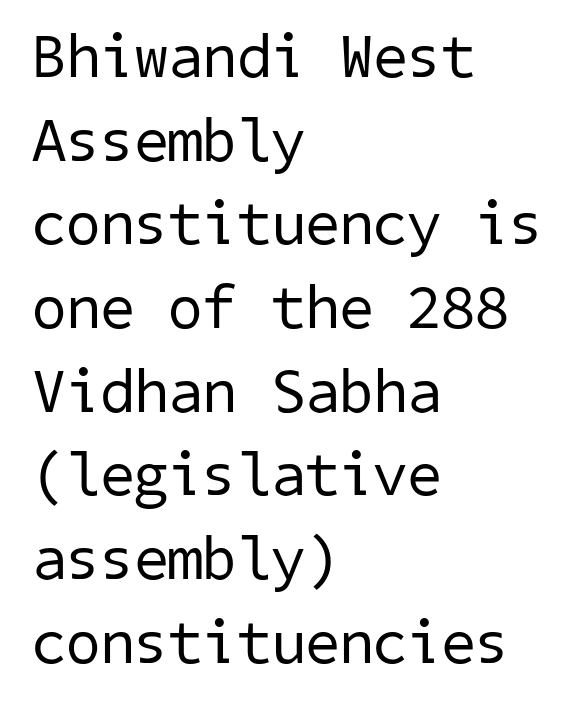
Q: Is the text bold? A: No.
Q: Is the typeface a serif or a sans-serif typeface? A: Sans-serif.
Q: Is the text underlined? A: No.
Q: How is the paragraph aligned? A: Left-aligned.
Q: Is the spacing between letters normal or unusually wide? A: Normal.
Q: Is the spacing between lines tight, normal or loose? A: Normal.
Q: Width (condensed, normal, or wide)? A: Normal.
Q: Stroke contrast? A: Low.
Q: x-height? A: Medium.
